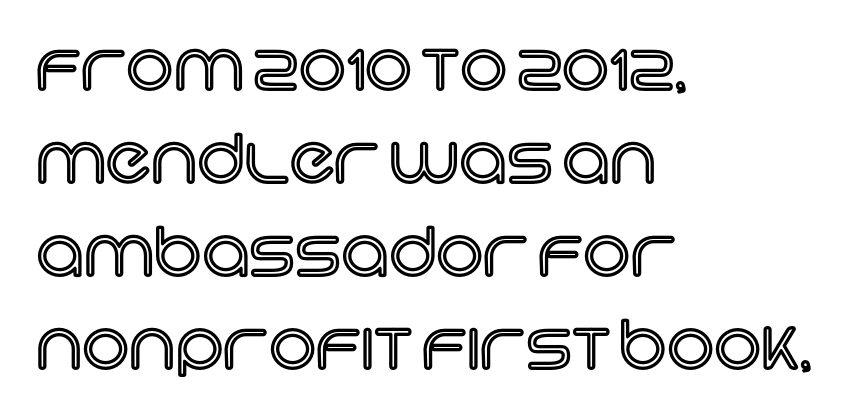
The image shows 66 px text type, upright; set left-aligned, normal line spacing (1.41x), normal letter spacing, not underlined; a large x-height.
